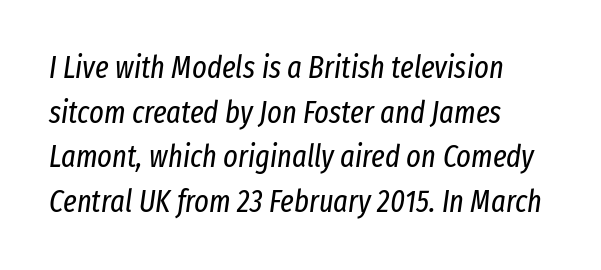
{"italic": "yes", "lean": "right", "slant_degrees": 8, "bold": "no", "weight": "regular", "width": "condensed", "stroke_contrast": "low", "x_height": "medium", "monospaced": "no", "underline": "no", "align": "left", "line_spacing": "normal", "line_spacing_ratio": 1.44, "letter_spacing": "normal", "letter_spacing_em": 0.0, "glyph_px": 31}
